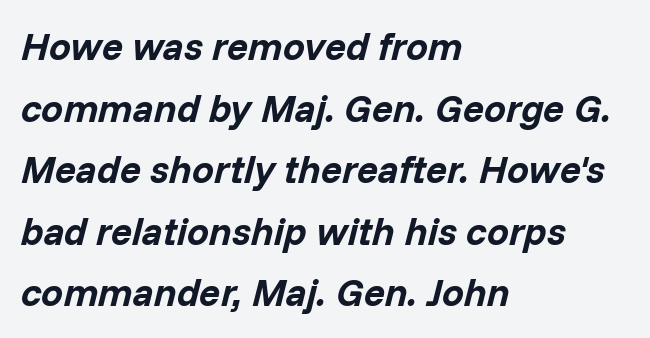
Tracking value appears to be zero — textbook default spacing. Proportional: the letters do not fall into vertical columns. Horizontal alignment here is leftward, the default for most running prose. This rendering features lettering with no underline. Notice how thick the strokes are: this is what a full bold looks like.
